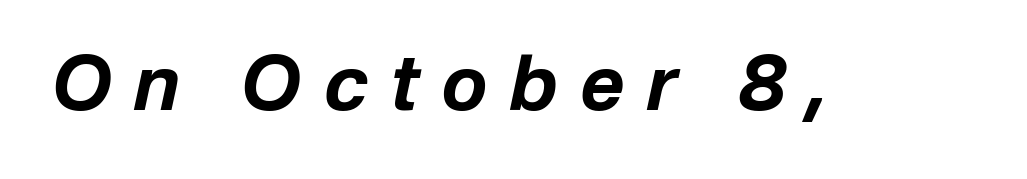
The whole block is typeset with a tilt. The passage shown is typed in a proportional face where columns would drift. This rendering features lettering with no underline. The characters look thick and weighty, a clear bold. Loose tracking; the words dissolve into strings of separated letters.
